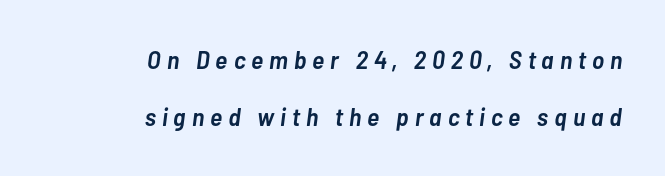
The image shows 26 px text type, italic (leaning right); set right-aligned, loose line spacing (2.2x), unusually wide letter spacing (+0.23 em), not underlined.
